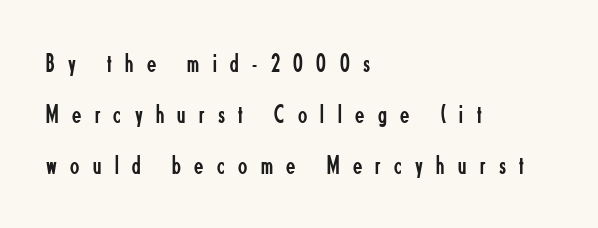
{"italic": "no", "bold": "no", "underline": "no", "align": "left", "line_spacing_ratio": 1.89, "letter_spacing": "wide", "letter_spacing_em": 0.5, "glyph_px": 27}
